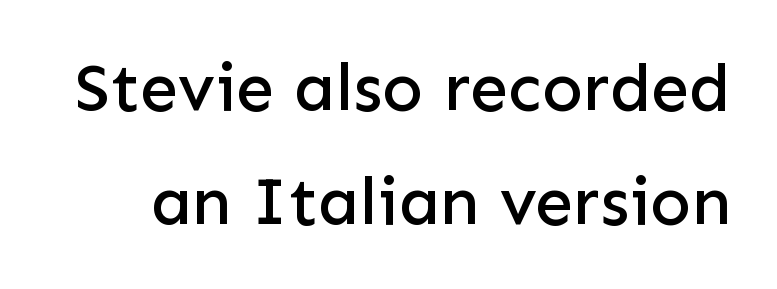
Q: Is the text italic (slanted)? A: No, it is upright.
Q: Is the typeface a serif or a sans-serif typeface? A: Sans-serif.
Q: Is the text underlined? A: No.
Q: Is the spacing between letters normal or unusually wide? A: Normal.
Q: Is the spacing between lines tight, normal or loose? A: Normal.
Q: Width (condensed, normal, or wide)? A: Normal.
Q: Stroke contrast? A: Low.
Q: x-height? A: Medium.
Q: Monospaced? A: No.
